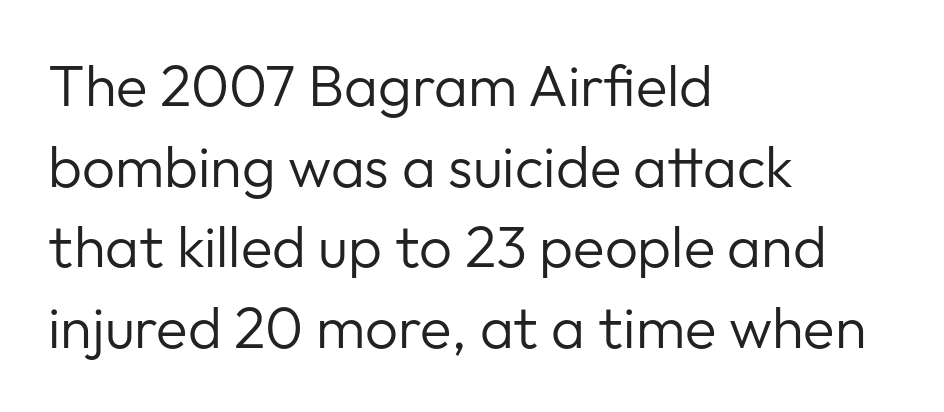
The letters stand upright; this is a roman face. Compared with a typical body face, this is equally light or lighter still. These lines keep a tight, regular rhythm from letter to letter. This block has exactly the height ordinary leading produces. You could not count columns in this text — the font is proportionally spaced. The area under the type is left untouched.
